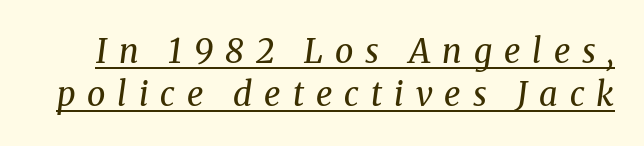
{"serif": "yes", "italic": "yes", "lean": "right", "slant_degrees": 8, "bold": "no", "weight": "regular", "width": "normal", "stroke_contrast": "medium", "x_height": "medium", "monospaced": "no", "underline": "yes", "line_spacing": "normal", "line_spacing_ratio": 1.3, "letter_spacing": "wide", "letter_spacing_em": 0.36, "glyph_px": 33}
